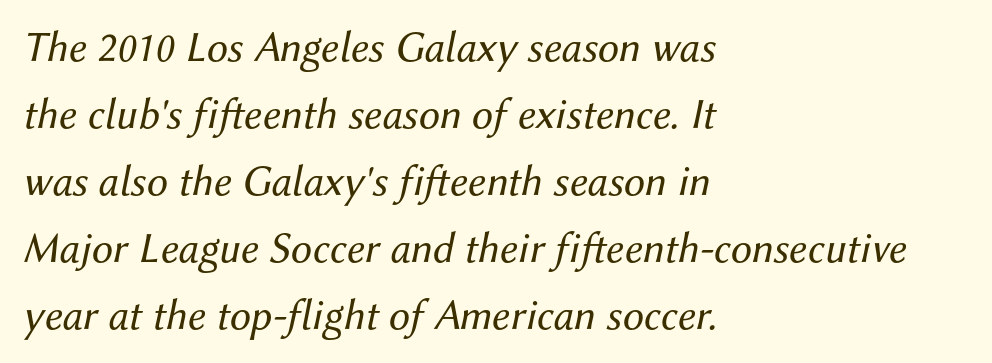
Q: Is the text bold? A: No.
Q: Is the text italic (slanted)? A: Yes, it leans right by about 12 degrees.
Q: Is the text underlined? A: No.
Q: How is the paragraph aligned? A: Left-aligned.
Q: Is the spacing between letters normal or unusually wide? A: Normal.
Q: Is the spacing between lines tight, normal or loose? A: Normal.
Q: Width (condensed, normal, or wide)? A: Normal.
Q: Stroke contrast? A: Medium.
Q: x-height? A: Medium.
Q: Monospaced? A: No.
